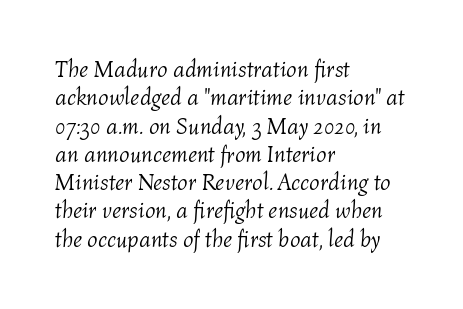
Q: Is the text bold? A: No.
Q: Is the text italic (slanted)? A: Yes, it leans right by about 4 degrees.
Q: Is the text underlined? A: No.
Q: How is the paragraph aligned? A: Left-aligned.
Q: Is the spacing between letters normal or unusually wide? A: Normal.
